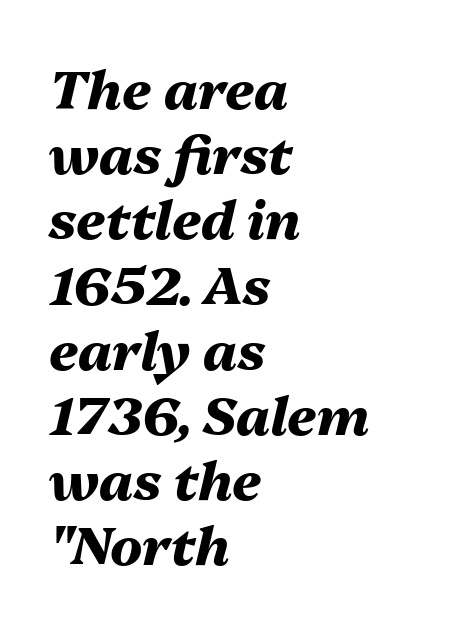
{"italic": "yes", "lean": "right", "slant_degrees": 13, "bold": "yes", "weight": "heavy", "width": "normal", "stroke_contrast": "medium", "x_height": "medium", "monospaced": "no", "underline": "no", "align": "left", "line_spacing_ratio": 1.23, "letter_spacing": "normal", "letter_spacing_em": 0.0, "glyph_px": 53}
